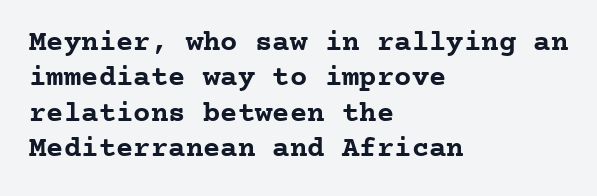
The image shows 29 px semibold serif type, upright, monospaced; set left-aligned, line spacing 1.22x, normal letter spacing, not underlined; low stroke contrast and a medium x-height.
